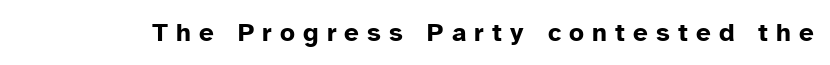
Plain, unruled lines of type. Typesetter's note: full bold, strokes at maximum text heaviness. No italicization has been applied; the sample stays upright. How are the letters spaced? Widely, with obvious added tracking.
